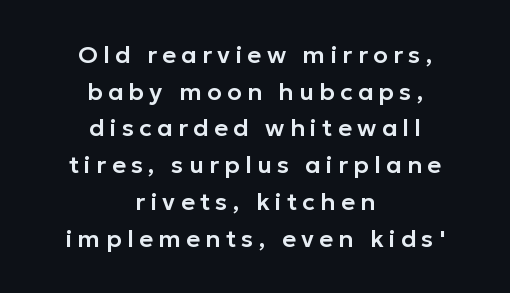
Q: Is the text italic (slanted)? A: No, it is upright.
Q: Is the text underlined? A: No.
Q: How is the paragraph aligned? A: Centered.
Q: Is the spacing between letters normal or unusually wide? A: Unusually wide.
Q: Is the spacing between lines tight, normal or loose? A: Normal.
